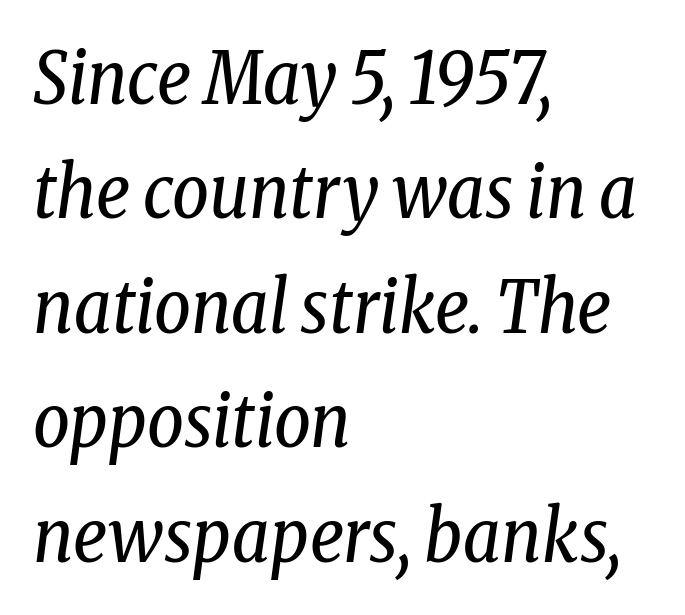
Q: Is the text bold? A: No.
Q: Is the text italic (slanted)? A: Yes, it leans right by about 8 degrees.
Q: Is the typeface a serif or a sans-serif typeface? A: Serif.
Q: Is the text underlined? A: No.
Q: How is the paragraph aligned? A: Left-aligned.
Q: Is the spacing between letters normal or unusually wide? A: Normal.
Q: Is the spacing between lines tight, normal or loose? A: Normal.
Q: Width (condensed, normal, or wide)? A: Condensed.
Q: Stroke contrast? A: Low.
Q: x-height? A: Medium.
Q: Monospaced? A: No.
